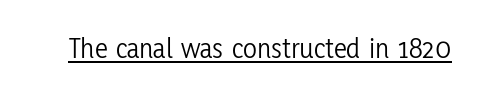
The image shows 29 px light, condensed sans-serif type, upright; set normal letter spacing, underlined; low stroke contrast and a medium x-height.
